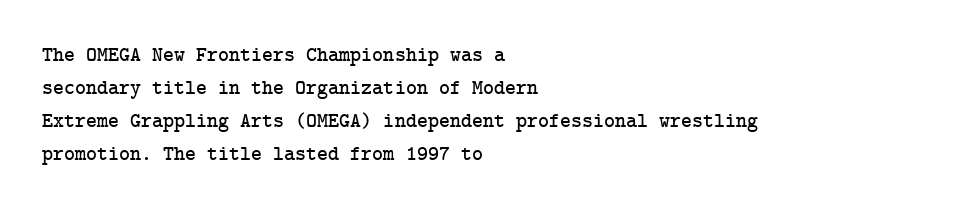
{"italic": "no", "underline": "no", "align": "left", "line_spacing": "normal", "line_spacing_ratio": 1.57, "letter_spacing": "normal", "letter_spacing_em": 0.0, "glyph_px": 21}
